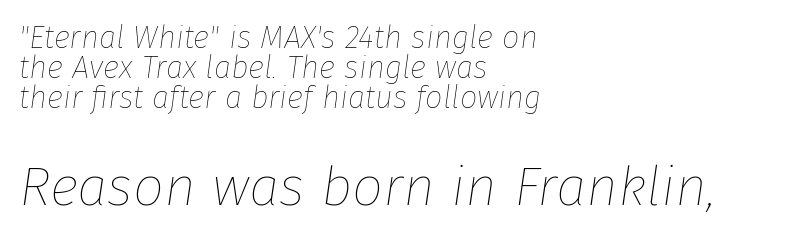
Q: Is the text bold? A: No.
Q: Is the text italic (slanted)? A: Yes, it leans right by about 8 degrees.
Q: Is the text underlined? A: No.
Q: How is the paragraph aligned? A: Left-aligned.
Q: Is the spacing between letters normal or unusually wide? A: Normal.
Q: Is the spacing between lines tight, normal or loose? A: Tight.
Q: Which block of text is set in a larger size, the first (top) or the second (bottom)? A: The second (bottom) one.
Q: Width (condensed, normal, or wide)? A: Normal.
Q: Stroke contrast? A: Low.
Q: x-height? A: Medium.
Q: Monospaced? A: No.
